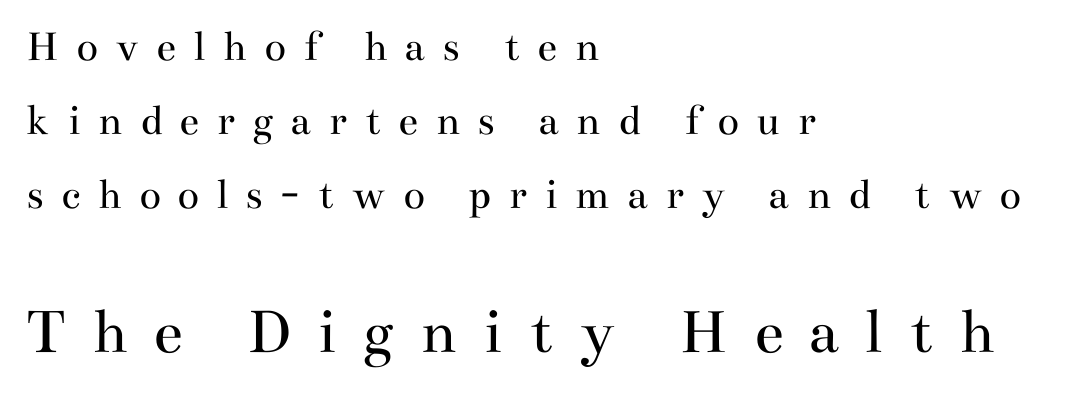
The image shows 67 px regular-weight, wide serif type, upright; set left-aligned, normal line spacing (1.64x), unusually wide letter spacing (+0.38 em), not underlined; the second (bottom) block is 1.49x larger; medium stroke contrast and a small x-height.
